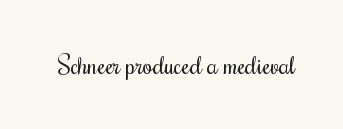
{"bold": "no", "underline": "no", "letter_spacing": "normal", "letter_spacing_em": 0.0, "glyph_px": 25}
